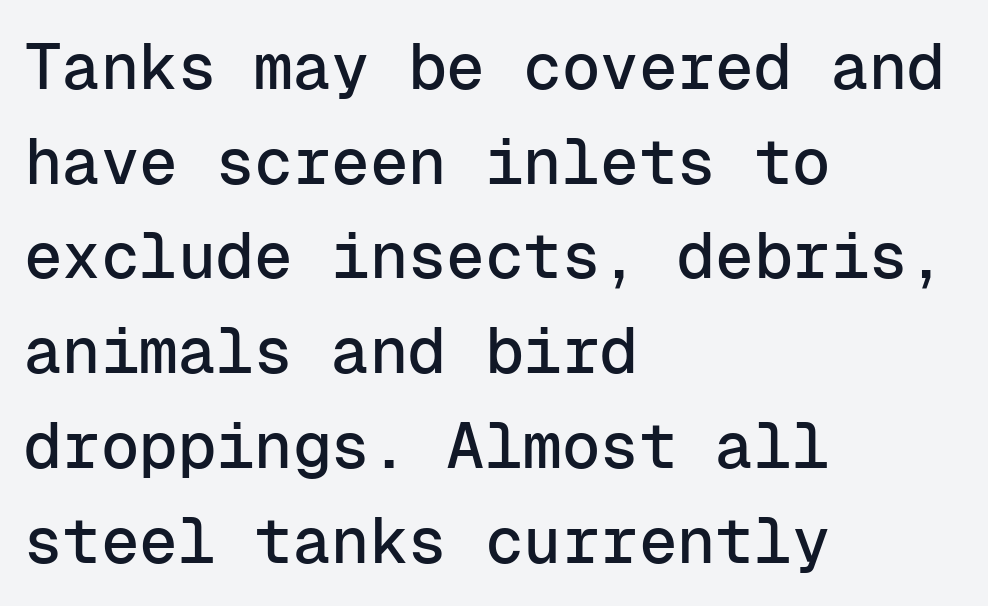
{"serif": "no", "italic": "no", "width": "normal", "stroke_contrast": "low", "x_height": "medium", "monospaced": "yes", "underline": "no", "align": "left", "line_spacing": "normal", "line_spacing_ratio": 1.48, "letter_spacing": "normal", "letter_spacing_em": 0.0, "glyph_px": 64}
